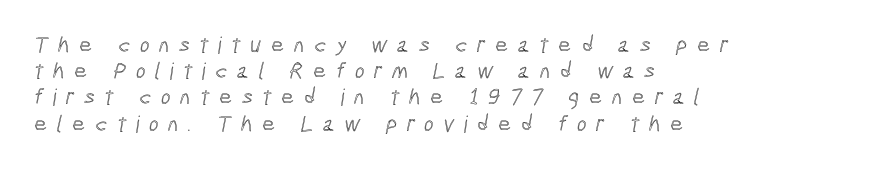
Honestly, there is no underline to notice here at all. One-word summary of the alignment: left. Compared with typical paragraphs, the rows here are closer together. The line texture is sparse and dotted thanks to wide tracking.
